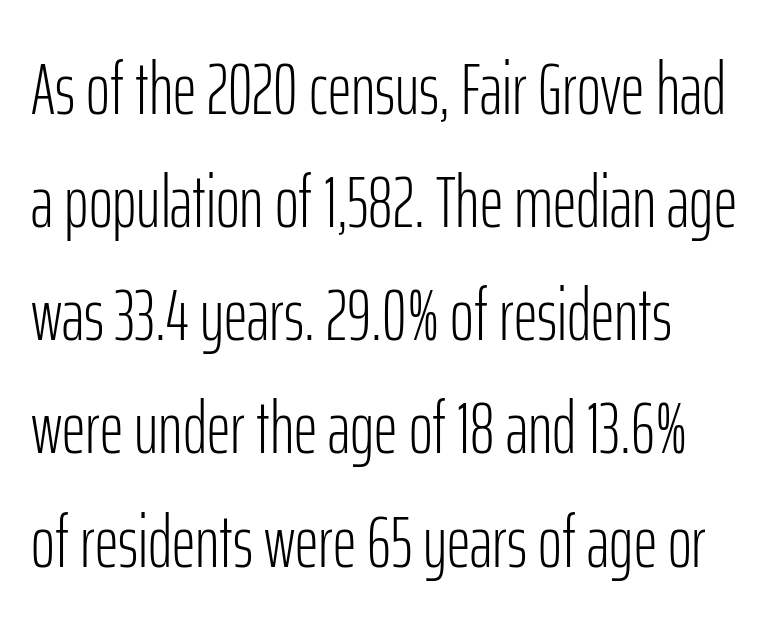
The image shows 73 px light, condensed sans-serif type, upright; set left-aligned, normal line spacing (1.55x), normal letter spacing, not underlined; low stroke contrast and a medium x-height.
